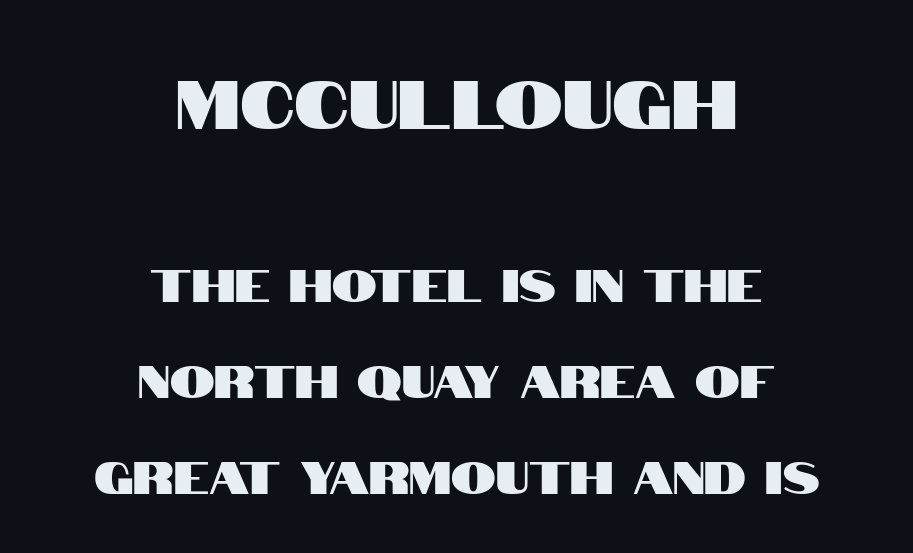
Compared with typical body copy, the letter spacing here is the same. Is this a sans? Yes — the strokes have no serifs. Here the designer chose a conventional face with non-uniform glyph widths. Anything drawn beneath the words? Only blank space. Where is the straight margin? There isn't one; the lines are centered.
